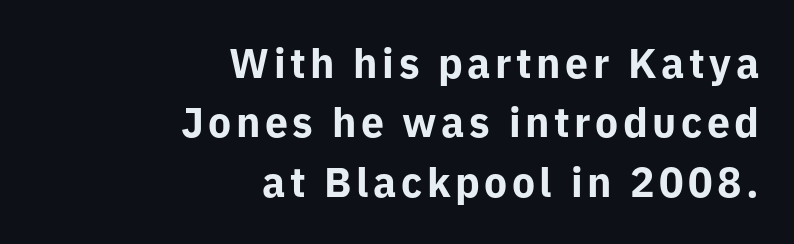
The image shows 41 px bold sans-serif type, upright; set right-aligned, normal line spacing (1.45x), not underlined; low stroke contrast and a medium x-height.
